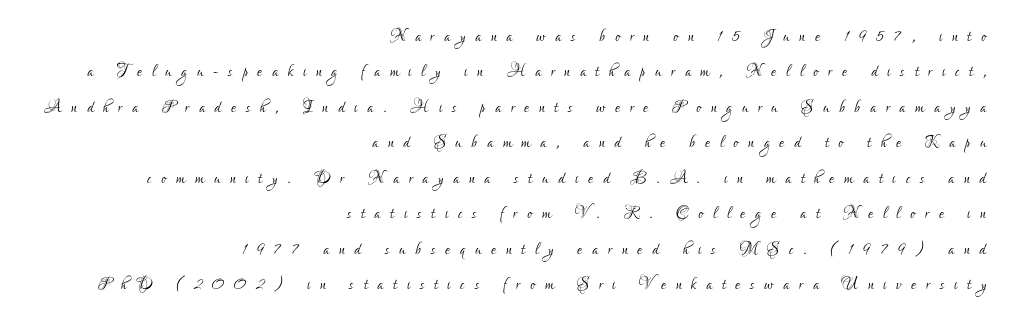
The image shows 22 px text type; set right-aligned, normal line spacing (1.61x), unusually wide letter spacing (+0.45 em), not underlined.
